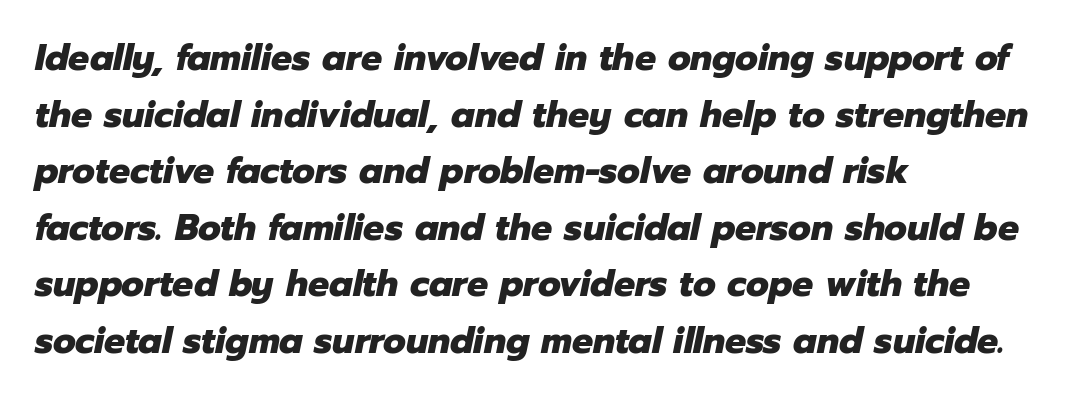
The image shows 37 px heavy type, italic (leaning right); set left-aligned, normal line spacing (1.53x), normal letter spacing, not underlined; low stroke contrast and a medium x-height.
